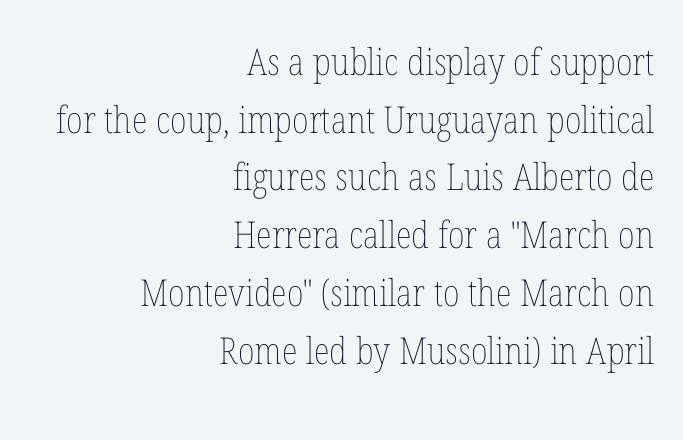
A typesetter would call this zero additional tracking. The lines in this sample share a right terminus and differ only in where they begin. Notice how descenders clear the ascenders below comfortably — that's standard leading. These lines are rendered in a variable-pitch font.
